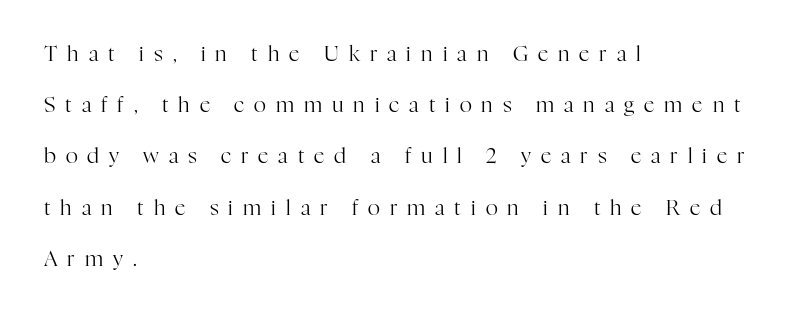
The image shows 21 px text type, upright; set left-aligned, loose line spacing (2.44x), unusually wide letter spacing (+0.47 em), not underlined.
